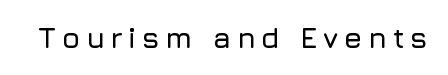
Q: Is the text italic (slanted)? A: No, it is upright.
Q: Is the typeface a serif or a sans-serif typeface? A: Sans-serif.
Q: Is the text underlined? A: No.
Q: Width (condensed, normal, or wide)? A: Normal.
Q: Stroke contrast? A: Low.
Q: x-height? A: Medium.
Q: Monospaced? A: No.
